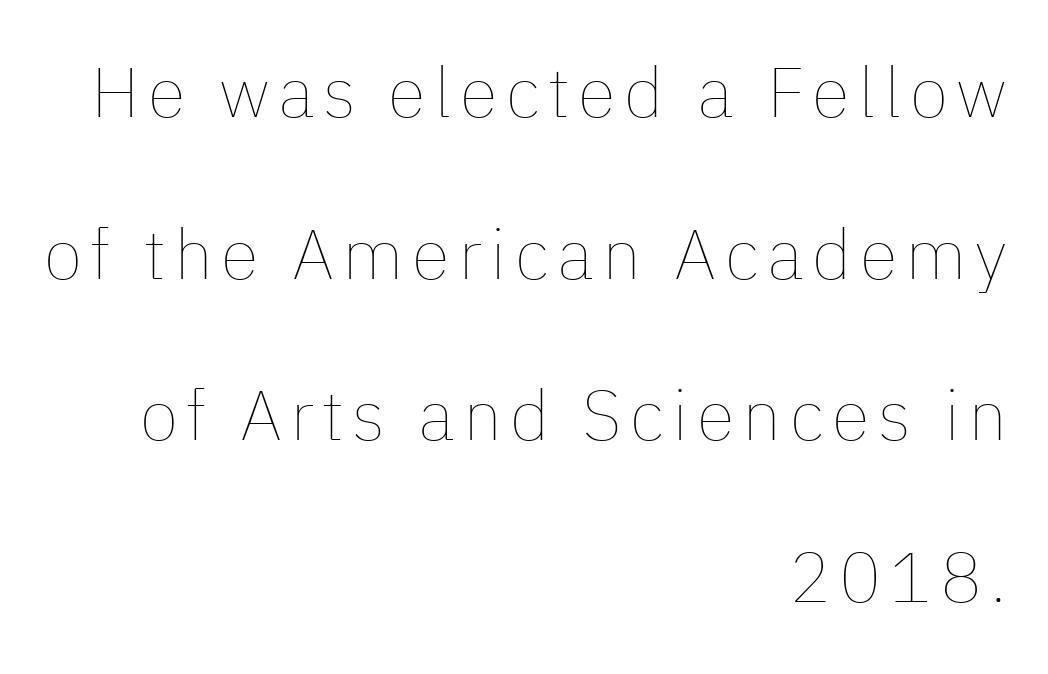
Stroke mass is kept to a normal reading level or below. A flush-right, rag-left setting is used for this passage. Each letter keeps its own natural width here, so spacing adapts to shape. Any mark beneath the type? The region is blank. This sample trades compactness for vertical openness between lines. These lines were composed using upright roman letters.
